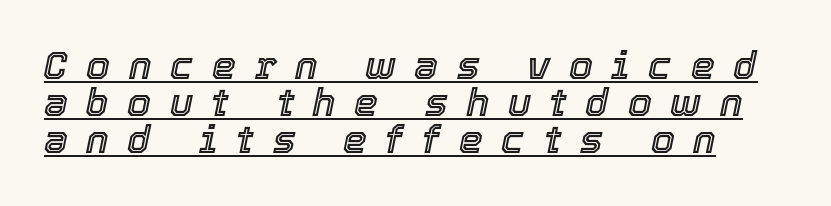
Q: Is the text italic (slanted)? A: Yes, it leans right by about 12 degrees.
Q: Is the text underlined? A: Yes.
Q: Is the spacing between letters normal or unusually wide? A: Unusually wide.
Q: Is the spacing between lines tight, normal or loose? A: Tight.
Q: Width (condensed, normal, or wide)? A: Normal.
Q: x-height? A: Medium.
Q: Monospaced? A: No.
